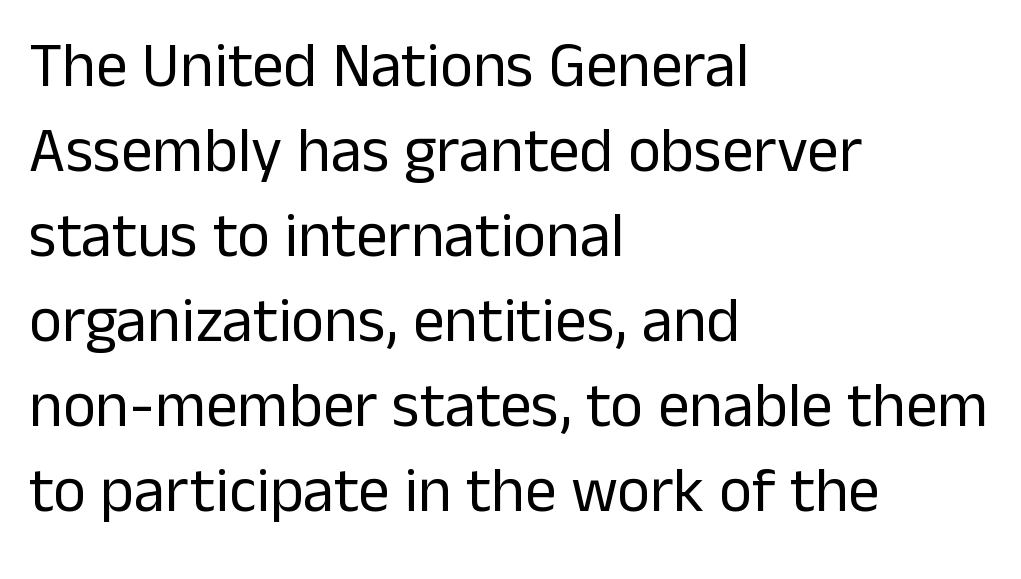
The lines in this sample share a left origin and differ only in where they stop. The zone under the glyphs is completely vacant. Is this a fixed-width face? No — the glyphs have proportional, varying widths. The face used here is a sans, in the tradition of grotesques and geometrics. A quiet, ordinary-to-light weight characterises the typeface. Ascenders rise straight up at ninety degrees.
